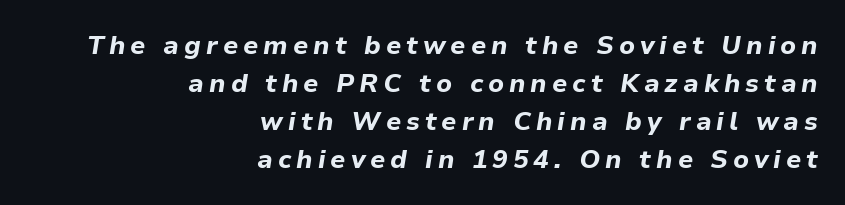
The image shows 26 px bold type, italic (leaning right); set right-aligned, normal line spacing (1.46x), not underlined.
